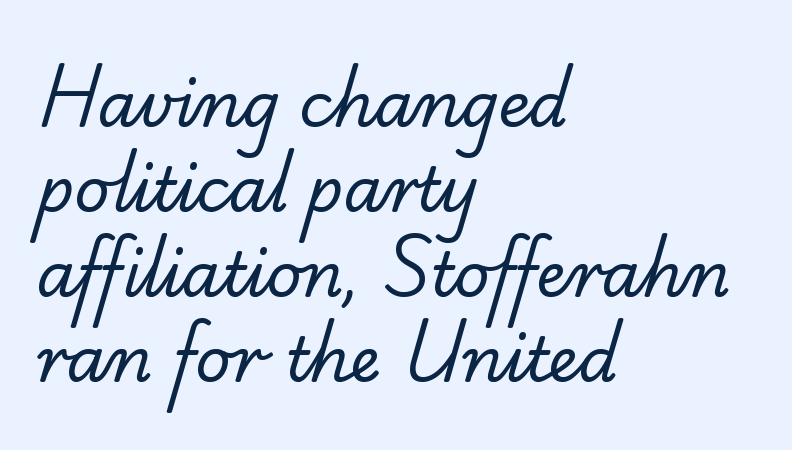
Q: Is the text bold? A: No.
Q: Is the text underlined? A: No.
Q: How is the paragraph aligned? A: Left-aligned.
Q: Is the spacing between letters normal or unusually wide? A: Normal.
Q: Is the spacing between lines tight, normal or loose? A: Normal.
Q: Width (condensed, normal, or wide)? A: Normal.
Q: Stroke contrast? A: Low.
Q: x-height? A: Small.
Q: Monospaced? A: No.
